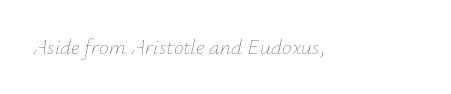
Compared with typical body copy, the letter spacing here is the same. Style check: oblique. Stems here are at most as thick as an everyday book face. Bare-footed words on every line.
